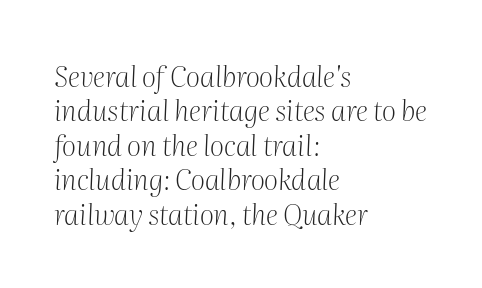
Q: Is the text bold? A: No.
Q: Is the text italic (slanted)? A: Yes, it leans right by about 2 degrees.
Q: Is the typeface a serif or a sans-serif typeface? A: Serif.
Q: Is the text underlined? A: No.
Q: How is the paragraph aligned? A: Left-aligned.
Q: Is the spacing between letters normal or unusually wide? A: Normal.
Q: Width (condensed, normal, or wide)? A: Normal.
Q: Stroke contrast? A: Medium.
Q: x-height? A: Medium.
Q: Monospaced? A: No.
